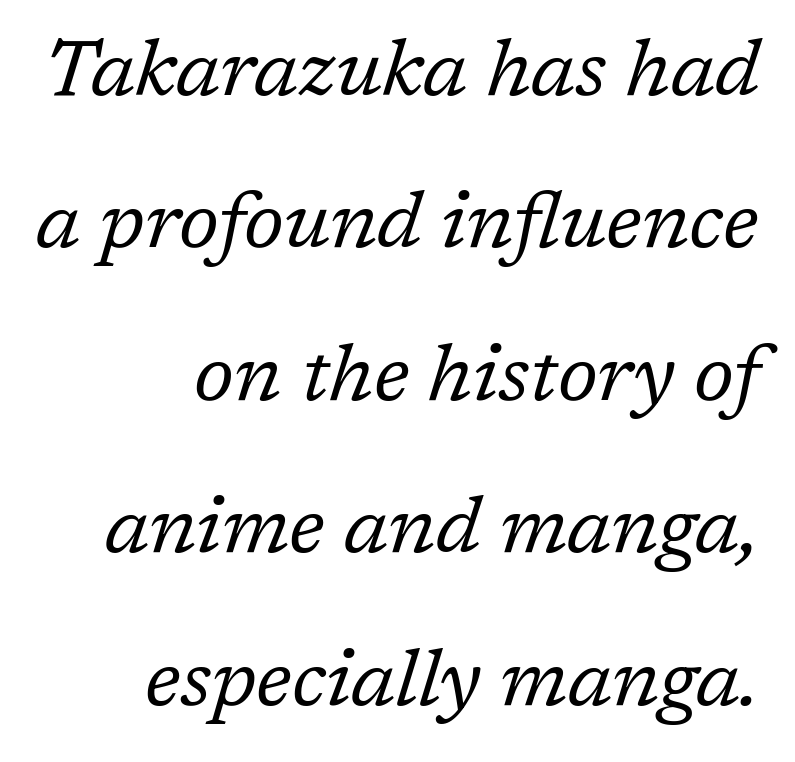
{"serif": "yes", "italic": "yes", "lean": "right", "slant_degrees": 17, "bold": "no", "weight": "regular", "width": "normal", "stroke_contrast": "low", "x_height": "medium", "monospaced": "no", "underline": "no", "align": "right", "line_spacing": "loose", "line_spacing_ratio": 1.93, "letter_spacing": "normal", "letter_spacing_em": 0.0, "glyph_px": 79}
